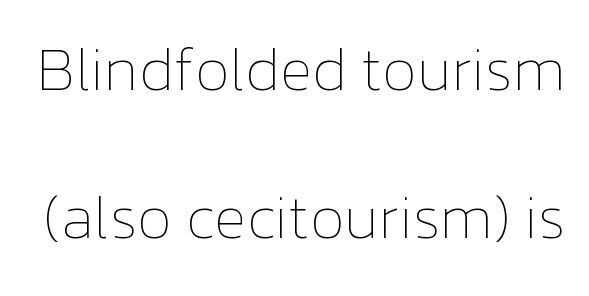
Q: Is the text bold? A: No.
Q: Is the text italic (slanted)? A: No, it is upright.
Q: Is the text underlined? A: No.
Q: Is the spacing between letters normal or unusually wide? A: Normal.
Q: Is the spacing between lines tight, normal or loose? A: Loose.
Q: Width (condensed, normal, or wide)? A: Normal.
Q: Stroke contrast? A: Low.
Q: x-height? A: Medium.
Q: Monospaced? A: No.
